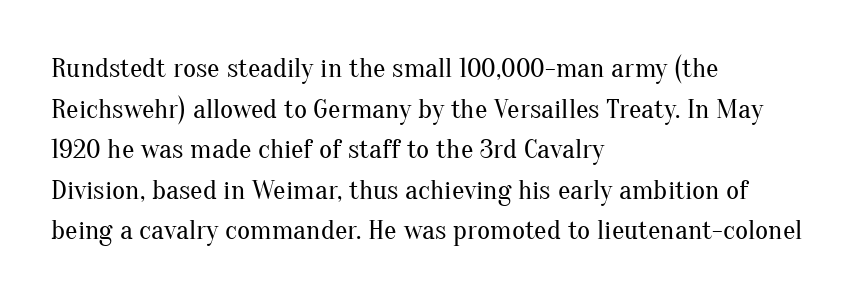
Q: Is the text bold? A: No.
Q: Is the text italic (slanted)? A: No, it is upright.
Q: Is the typeface a serif or a sans-serif typeface? A: Serif.
Q: Is the text underlined? A: No.
Q: How is the paragraph aligned? A: Left-aligned.
Q: Is the spacing between letters normal or unusually wide? A: Normal.
Q: Is the spacing between lines tight, normal or loose? A: Normal.
Q: Width (condensed, normal, or wide)? A: Normal.
Q: Stroke contrast? A: Medium.
Q: x-height? A: Small.
Q: Monospaced? A: No.
